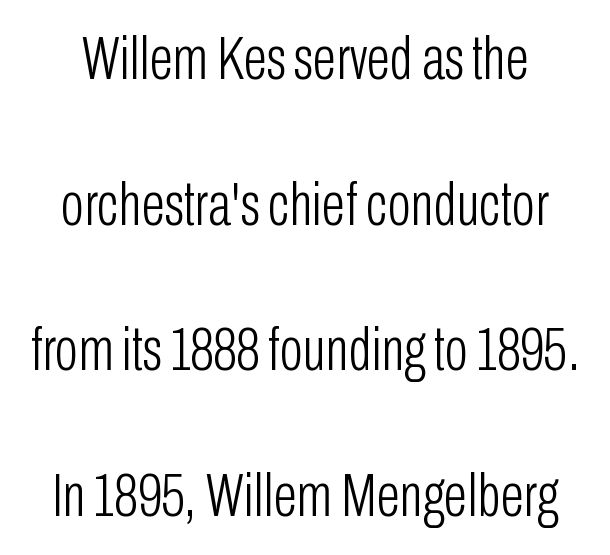
{"serif": "no", "italic": "no", "bold": "no", "weight": "light", "width": "condensed", "stroke_contrast": "low", "x_height": "medium", "monospaced": "no", "underline": "no", "line_spacing": "loose", "line_spacing_ratio": 2.35, "letter_spacing": "normal", "letter_spacing_em": 0.0, "glyph_px": 62}
